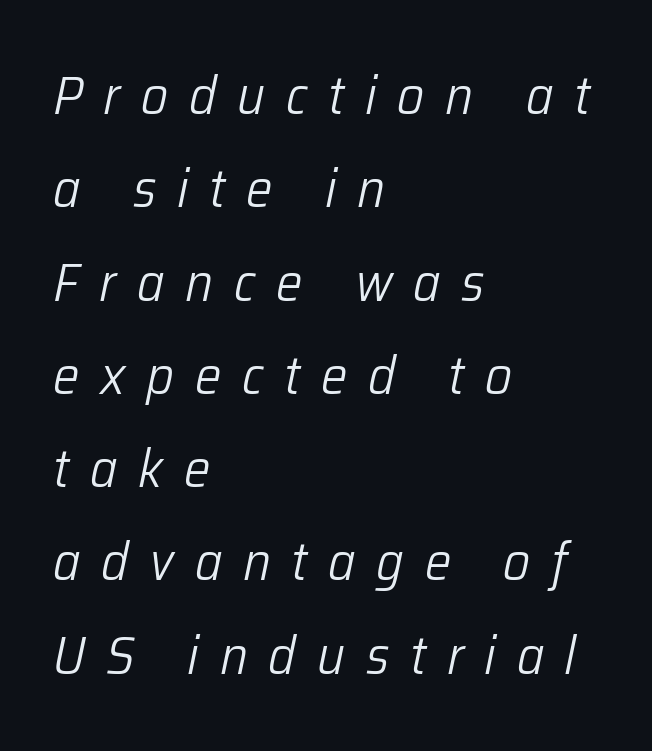
Q: Is the text bold? A: No.
Q: Is the text italic (slanted)? A: Yes, it leans right by about 12 degrees.
Q: Is the text underlined? A: No.
Q: How is the paragraph aligned? A: Left-aligned.
Q: Is the spacing between letters normal or unusually wide? A: Unusually wide.
Q: Width (condensed, normal, or wide)? A: Normal.
Q: Stroke contrast? A: Low.
Q: x-height? A: Medium.
Q: Monospaced? A: No.
